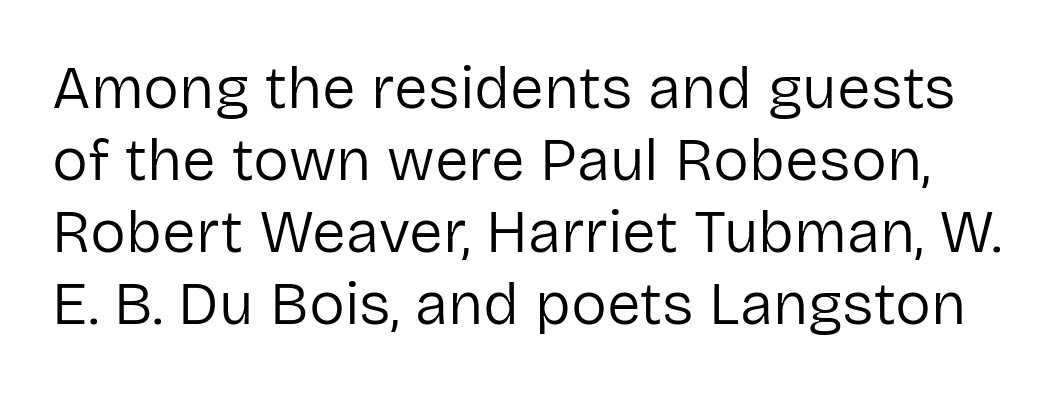
Q: Is the text bold? A: No.
Q: Is the text italic (slanted)? A: No, it is upright.
Q: Is the typeface a serif or a sans-serif typeface? A: Sans-serif.
Q: Is the text underlined? A: No.
Q: Is the spacing between letters normal or unusually wide? A: Normal.
Q: Width (condensed, normal, or wide)? A: Normal.
Q: Stroke contrast? A: Low.
Q: x-height? A: Medium.
Q: Monospaced? A: No.
